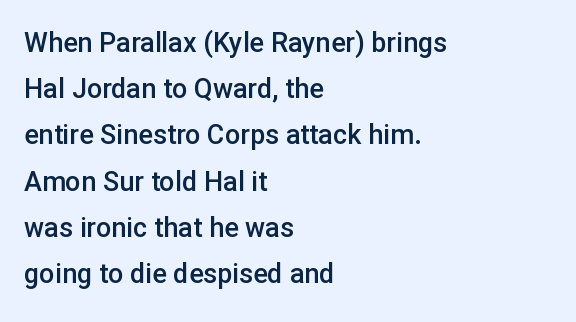
Q: Is the text bold? A: Semi-bold.
Q: Is the text italic (slanted)? A: No, it is upright.
Q: Is the text underlined? A: No.
Q: How is the paragraph aligned? A: Left-aligned.
Q: Is the spacing between letters normal or unusually wide? A: Normal.
